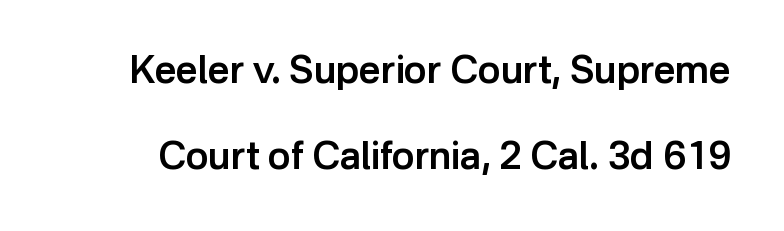
{"serif": "no", "italic": "no", "bold": "semi", "weight": "semibold", "width": "normal", "stroke_contrast": "low", "x_height": "medium", "monospaced": "no", "underline": "no", "line_spacing": "loose", "line_spacing_ratio": 2.26, "letter_spacing": "normal", "letter_spacing_em": 0.0, "glyph_px": 38}
